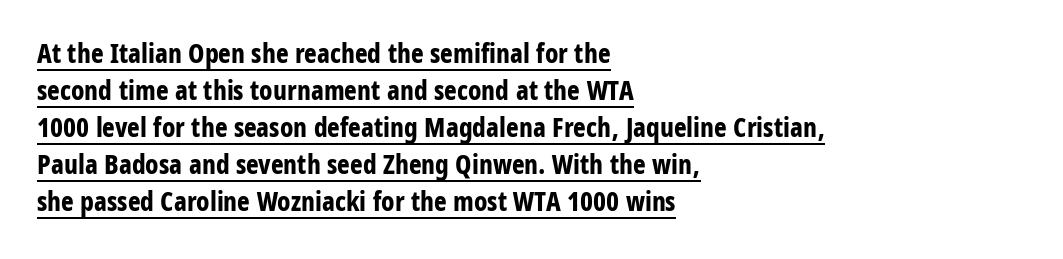
The image shows 27 px bold type, upright; set left-aligned, normal line spacing (1.37x), normal letter spacing, underlined.
